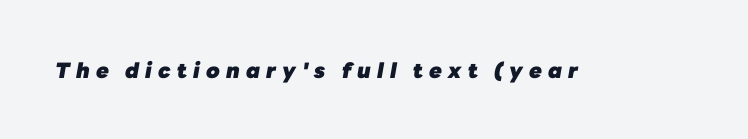
Weight check: bold — yes, fully. A bare baseline throughout the passage. Caption: expanded tracking, letters set apart. This sample uses an oblique cut, with every glyph tilted off the vertical.
